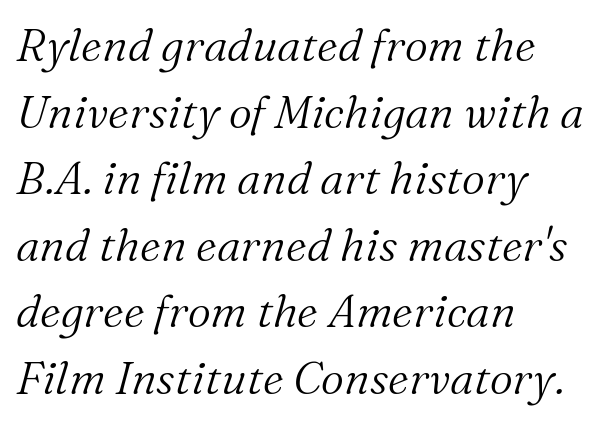
Q: Is the text bold? A: No.
Q: Is the text italic (slanted)? A: Yes, it leans right by about 16 degrees.
Q: Is the typeface a serif or a sans-serif typeface? A: Serif.
Q: Is the text underlined? A: No.
Q: How is the paragraph aligned? A: Left-aligned.
Q: Is the spacing between letters normal or unusually wide? A: Normal.
Q: Is the spacing between lines tight, normal or loose? A: Normal.
Q: Width (condensed, normal, or wide)? A: Normal.
Q: Stroke contrast? A: Medium.
Q: x-height? A: Medium.
Q: Monospaced? A: No.
